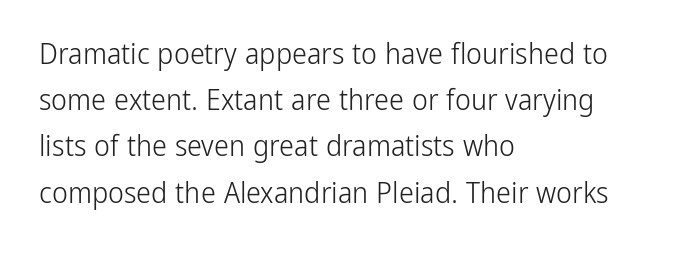
{"serif": "no", "italic": "no", "bold": "no", "weight": "light", "width": "condensed", "stroke_contrast": "low", "x_height": "medium", "monospaced": "no", "underline": "no", "align": "left", "line_spacing": "normal", "line_spacing_ratio": 1.54, "letter_spacing": "normal", "letter_spacing_em": 0.0, "glyph_px": 30}
